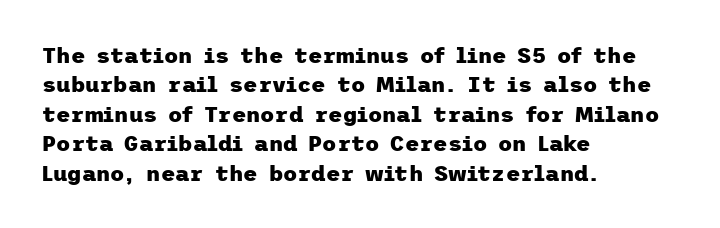
The image shows 22 px bold type, upright; set left-aligned, normal line spacing (1.34x), normal letter spacing, not underlined.
